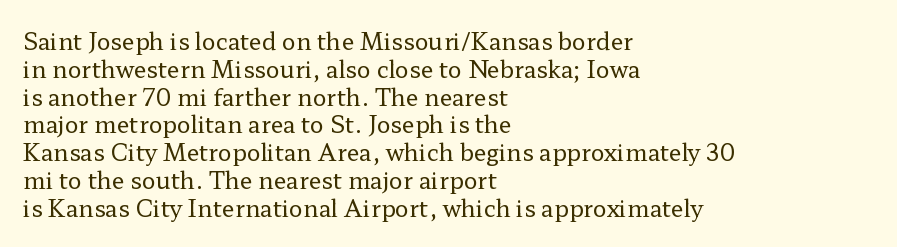
Italic: no, the glyphs are upright roman. Typeset ragged right — the left edge is the straight one. The gaps between neighbouring characters are ordinary and unremarkable. No letter is thick-stroked: the sample isn't bold. Lines of text with bare space underneath.
